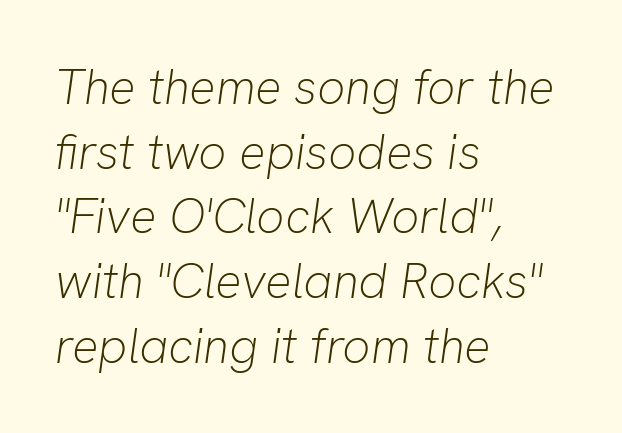
Q: Is the text bold? A: No.
Q: Is the text italic (slanted)? A: Yes, it leans right by about 8 degrees.
Q: Is the text underlined? A: No.
Q: How is the paragraph aligned? A: Left-aligned.
Q: Is the spacing between letters normal or unusually wide? A: Normal.
Q: Is the spacing between lines tight, normal or loose? A: Normal.
Q: Width (condensed, normal, or wide)? A: Normal.
Q: Stroke contrast? A: Low.
Q: x-height? A: Medium.
Q: Monospaced? A: No.
